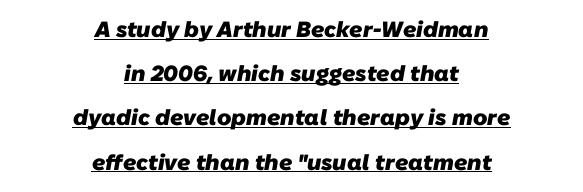
Q: Is the text bold? A: Yes.
Q: Is the text underlined? A: Yes.
Q: How is the paragraph aligned? A: Centered.
Q: Is the spacing between letters normal or unusually wide? A: Normal.
Q: Is the spacing between lines tight, normal or loose? A: Loose.
